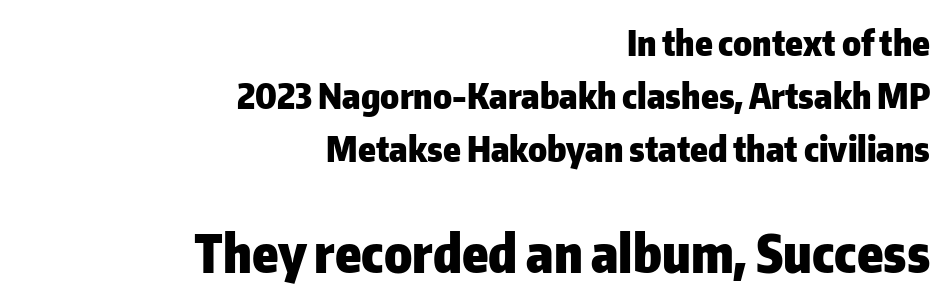
Q: Is the text bold? A: Yes.
Q: Is the text italic (slanted)? A: No, it is upright.
Q: Is the typeface a serif or a sans-serif typeface? A: Sans-serif.
Q: Is the text underlined? A: No.
Q: How is the paragraph aligned? A: Right-aligned.
Q: Is the spacing between letters normal or unusually wide? A: Normal.
Q: Is the spacing between lines tight, normal or loose? A: Normal.
Q: Which block of text is set in a larger size, the first (top) or the second (bottom)? A: The second (bottom) one.
Q: Width (condensed, normal, or wide)? A: Normal.
Q: Stroke contrast? A: Low.
Q: x-height? A: Medium.
Q: Monospaced? A: No.
